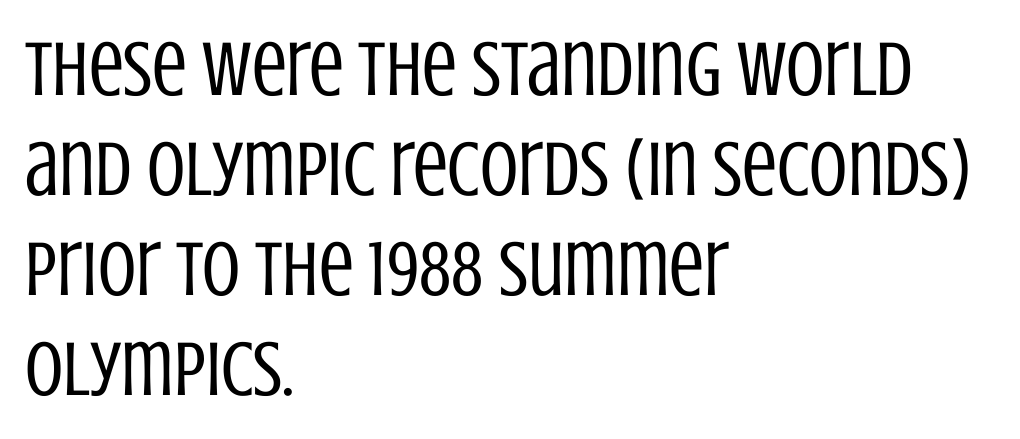
{"serif": "no", "italic": "no", "bold": "no", "weight": "regular", "width": "condensed", "stroke_contrast": "low", "x_height": "large", "monospaced": "no", "underline": "no", "align": "left", "line_spacing": "normal", "line_spacing_ratio": 1.28, "letter_spacing": "normal", "letter_spacing_em": 0.0, "glyph_px": 78}
